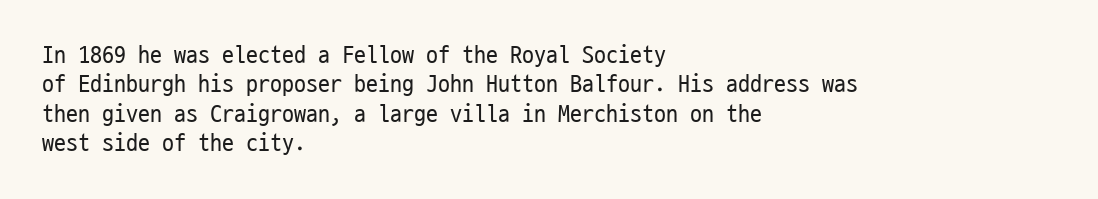
{"italic": "no", "bold": "no", "underline": "no", "align": "left", "line_spacing_ratio": 1.22, "letter_spacing": "normal", "letter_spacing_em": 0.0, "glyph_px": 24}
